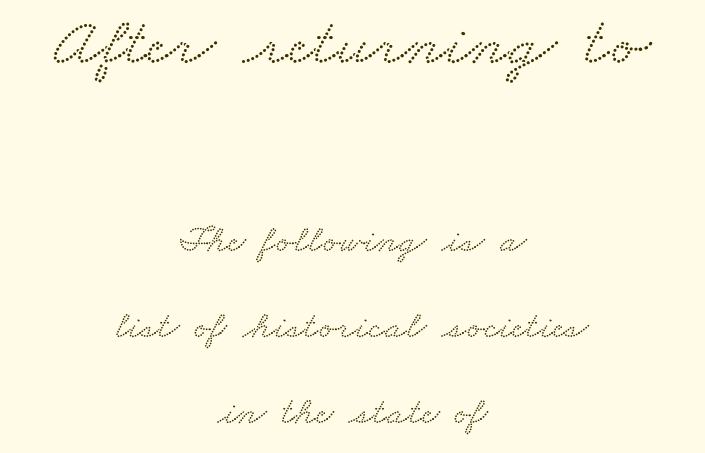
{"width": "wide", "stroke_contrast": "low", "x_height": "small", "monospaced": "no", "underline": "no", "align": "center", "line_spacing": "loose", "line_spacing_ratio": 2.21, "letter_spacing": "normal", "letter_spacing_em": 0.0, "larger_block": "first", "size_ratio": 1.77, "glyph_px": 69}
